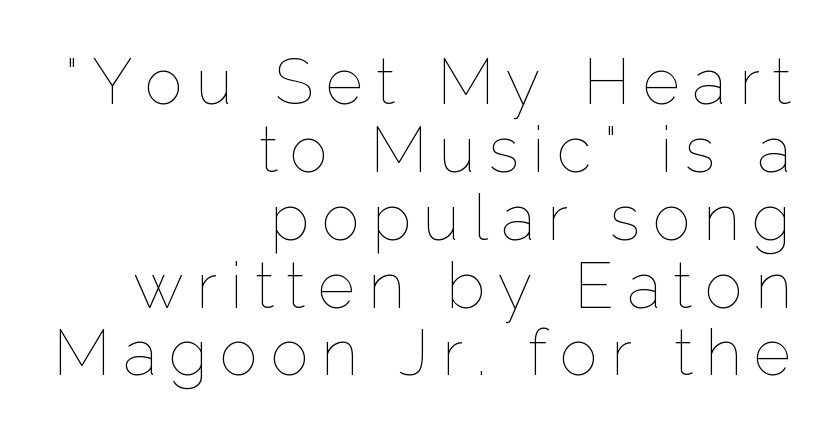
{"italic": "no", "bold": "no", "weight": "thin", "width": "normal", "stroke_contrast": "low", "x_height": "medium", "monospaced": "no", "underline": "no", "align": "right", "line_spacing": "tight", "line_spacing_ratio": 1.06, "letter_spacing": "wide", "letter_spacing_em": 0.2, "glyph_px": 64}
